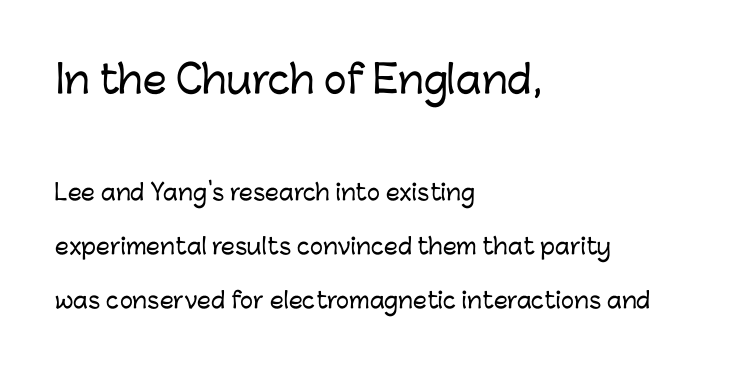
Q: Is the text italic (slanted)? A: No, it is upright.
Q: Is the typeface a serif or a sans-serif typeface? A: Sans-serif.
Q: Is the text underlined? A: No.
Q: How is the paragraph aligned? A: Left-aligned.
Q: Is the spacing between letters normal or unusually wide? A: Normal.
Q: Is the spacing between lines tight, normal or loose? A: Loose.
Q: Which block of text is set in a larger size, the first (top) or the second (bottom)? A: The first (top) one.
Q: Width (condensed, normal, or wide)? A: Normal.
Q: Stroke contrast? A: Low.
Q: x-height? A: Medium.
Q: Monospaced? A: No.
